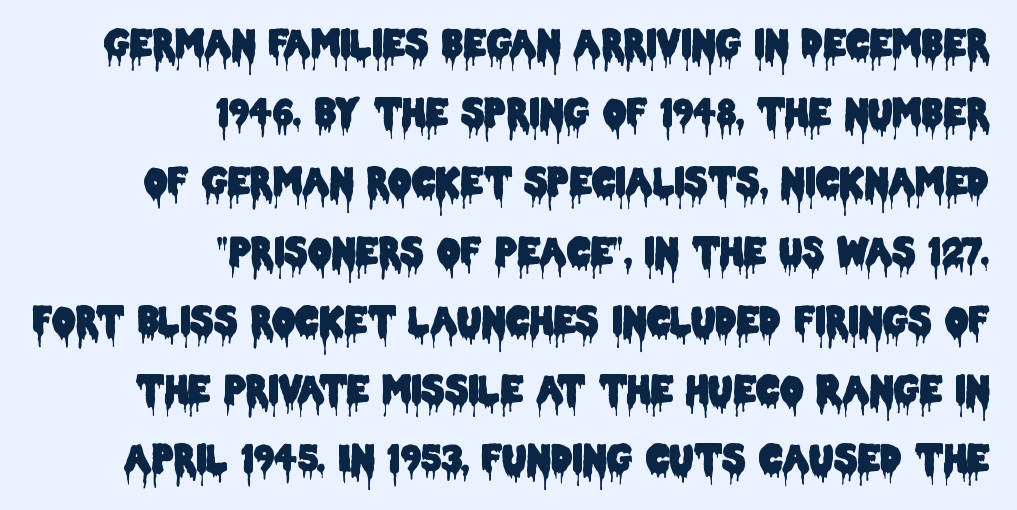
Q: Is the text italic (slanted)? A: No, it is upright.
Q: Is the typeface a serif or a sans-serif typeface? A: Sans-serif.
Q: Is the text underlined? A: No.
Q: How is the paragraph aligned? A: Right-aligned.
Q: Is the spacing between letters normal or unusually wide? A: Normal.
Q: Width (condensed, normal, or wide)? A: Condensed.
Q: Stroke contrast? A: Low.
Q: x-height? A: Large.
Q: Monospaced? A: No.
